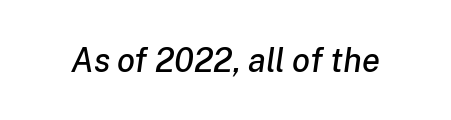
{"italic": "yes", "lean": "right", "slant_degrees": 8, "width": "normal", "stroke_contrast": "low", "x_height": "medium", "monospaced": "no", "underline": "no", "letter_spacing": "normal", "letter_spacing_em": 0.0, "glyph_px": 33}
